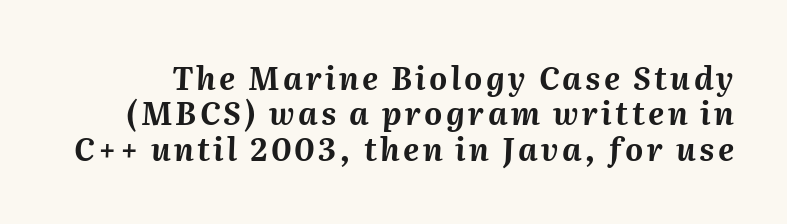
A clean baseline with only descenders dipping below it. The typesetting leans heavy: a genuine bold. The passage shown stacks its lines with hardly any gap. These lines are rendered in a variable-pitch font.
